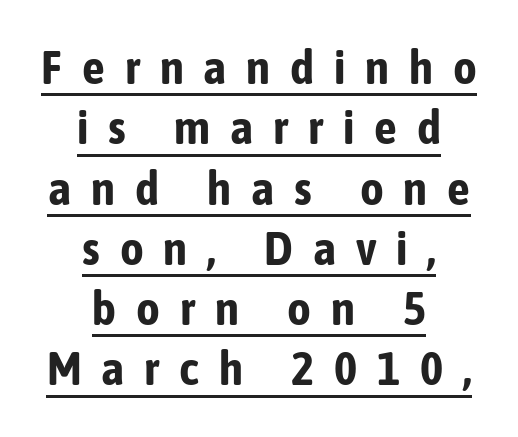
The image shows 46 px bold, condensed sans-serif type, upright; set centered, normal line spacing (1.31x), unusually wide letter spacing (+0.43 em), underlined; low stroke contrast and a medium x-height.
